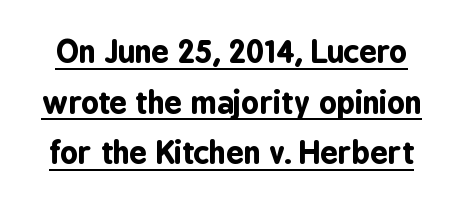
{"serif": "no", "italic": "no", "bold": "yes", "weight": "bold", "width": "condensed", "stroke_contrast": "low", "x_height": "medium", "monospaced": "no", "underline": "yes", "line_spacing": "normal", "line_spacing_ratio": 1.63, "letter_spacing": "normal", "letter_spacing_em": 0.0, "glyph_px": 31}
